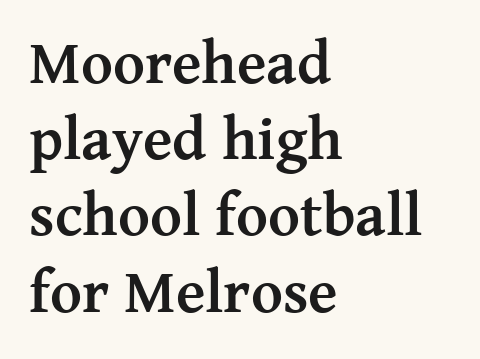
{"serif": "yes", "italic": "no", "bold": "yes", "weight": "semibold", "width": "normal", "stroke_contrast": "medium", "x_height": "medium", "monospaced": "no", "underline": "no", "align": "left", "line_spacing": "normal", "line_spacing_ratio": 1.25, "letter_spacing": "normal", "letter_spacing_em": 0.0, "glyph_px": 61}
